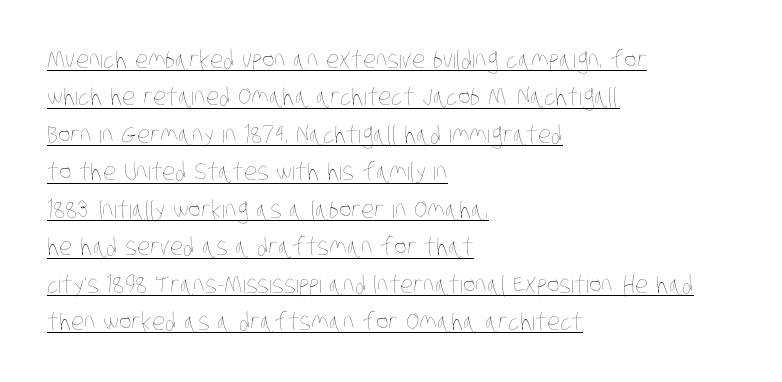
The gaps between neighbouring characters are ordinary and unremarkable. A baseline rule has been typeset under these characters. Each stroke keeps to a modest, everyday thickness or less. One-word summary of the alignment: left. One glance says typical: line gaps are just what's usual.
